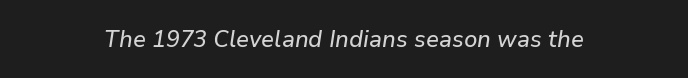
Q: Is the text italic (slanted)? A: Yes, it leans right by about 9 degrees.
Q: Is the text underlined? A: No.
Q: How is the paragraph aligned? A: Centered.
Q: Is the spacing between letters normal or unusually wide? A: Normal.
